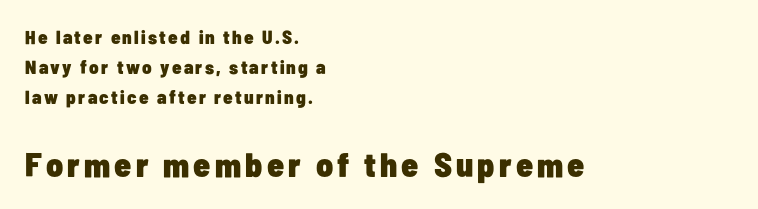
Q: Is the text bold? A: Yes.
Q: Is the text italic (slanted)? A: No, it is upright.
Q: Is the typeface a serif or a sans-serif typeface? A: Sans-serif.
Q: Is the text underlined? A: No.
Q: How is the paragraph aligned? A: Left-aligned.
Q: Is the spacing between lines tight, normal or loose? A: Normal.
Q: Which block of text is set in a larger size, the first (top) or the second (bottom)? A: The second (bottom) one.
Q: Width (condensed, normal, or wide)? A: Condensed.
Q: Stroke contrast? A: Low.
Q: x-height? A: Medium.
Q: Monospaced? A: No.
